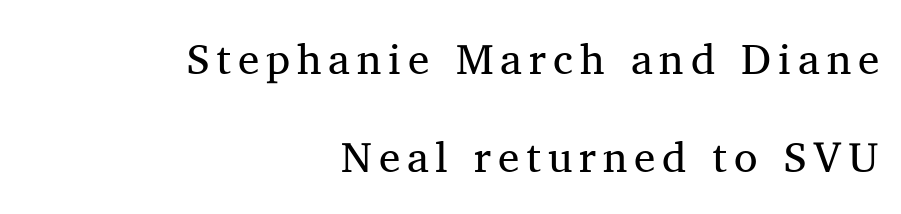
The image shows 43 px regular-weight serif type, upright; set right-aligned, loose line spacing (2.29x), not underlined; medium stroke contrast and a medium x-height.
